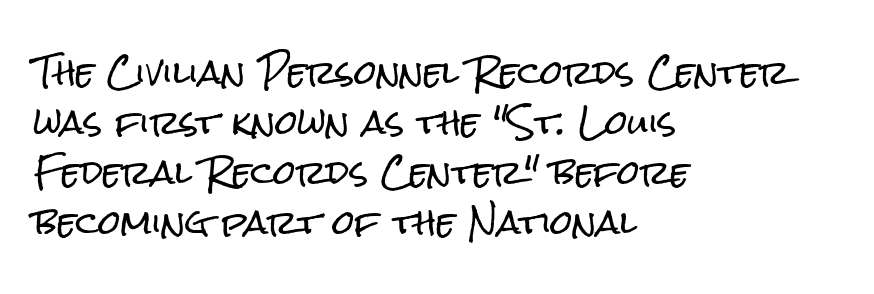
The image shows 32 px condensed sans-serif type, upright; set left-aligned, normal line spacing (1.56x), normal letter spacing, not underlined; low stroke contrast and a medium x-height.
